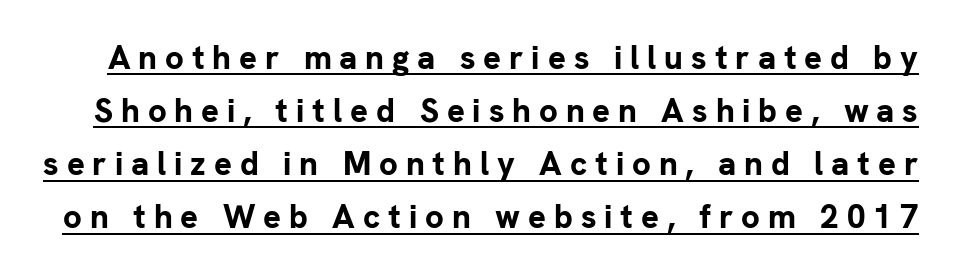
The image shows 33 px bold sans-serif type, upright; set normal line spacing (1.61x), unusually wide letter spacing (+0.24 em), underlined; low stroke contrast and a medium x-height.
